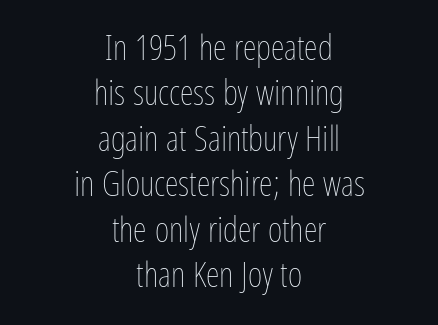
Stems here are at most as thick as an everyday book face. Clear beneath every line of the passage. Note the varied advance widths — an 'i' is clearly narrower than an 'm'. The passage shown stacks its lines at a standard gap. Standard letterfit; no display-style spreading of the glyphs. The typography opts for an upright posture over an oblique one.
